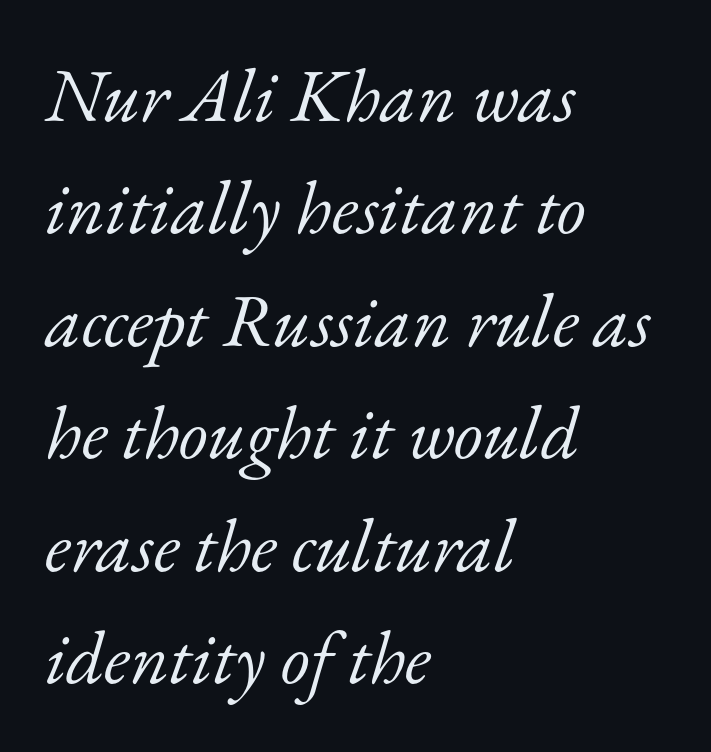
Q: Is the text bold? A: No.
Q: Is the text italic (slanted)? A: Yes, it leans right by about 17 degrees.
Q: Is the typeface a serif or a sans-serif typeface? A: Serif.
Q: Is the text underlined? A: No.
Q: How is the paragraph aligned? A: Left-aligned.
Q: Is the spacing between letters normal or unusually wide? A: Normal.
Q: Is the spacing between lines tight, normal or loose? A: Normal.
Q: Width (condensed, normal, or wide)? A: Normal.
Q: Stroke contrast? A: Low.
Q: x-height? A: Small.
Q: Monospaced? A: No.
